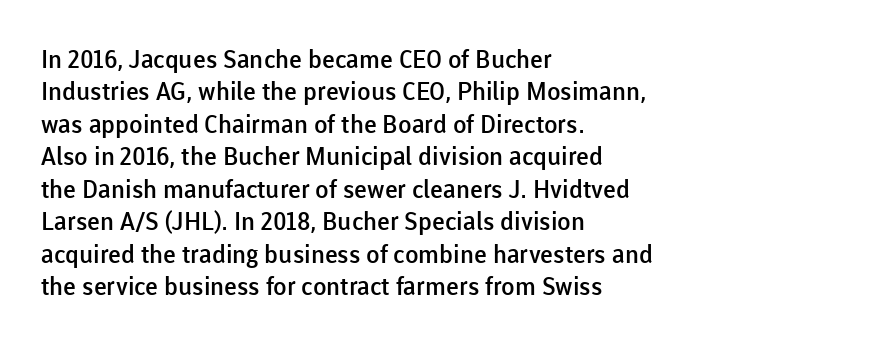
{"italic": "no", "bold": "semi", "underline": "no", "align": "left", "line_spacing": "normal", "line_spacing_ratio": 1.3, "letter_spacing": "normal", "letter_spacing_em": 0.0, "glyph_px": 25}
